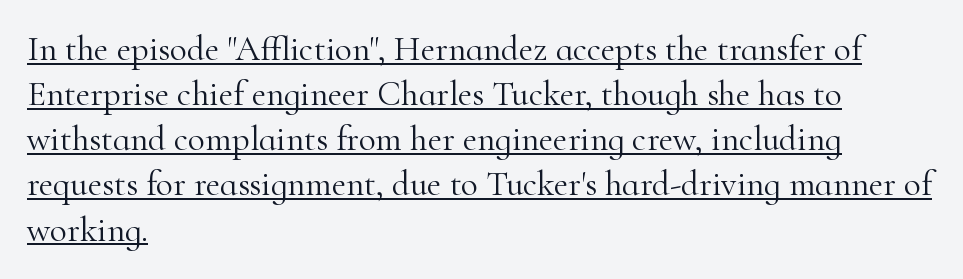
Q: Is the text bold? A: No.
Q: Is the text italic (slanted)? A: No, it is upright.
Q: Is the typeface a serif or a sans-serif typeface? A: Serif.
Q: Is the text underlined? A: Yes.
Q: How is the paragraph aligned? A: Left-aligned.
Q: Is the spacing between letters normal or unusually wide? A: Normal.
Q: Is the spacing between lines tight, normal or loose? A: Normal.
Q: Width (condensed, normal, or wide)? A: Normal.
Q: Stroke contrast? A: High.
Q: x-height? A: Small.
Q: Monospaced? A: No.
